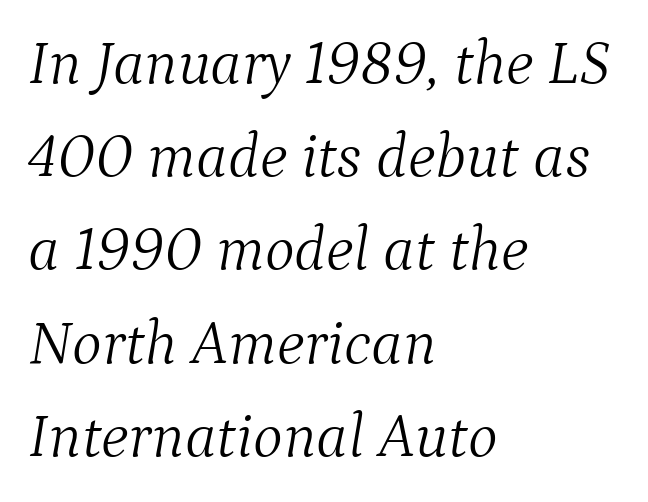
Each letter's strokes conclude with small projecting serifs. Stroke thickness stays within the range of a standard reading face or lighter. Here the glyphs are tracked normally, forming tight word shapes. Line beginnings align vertically; line endings do not.
